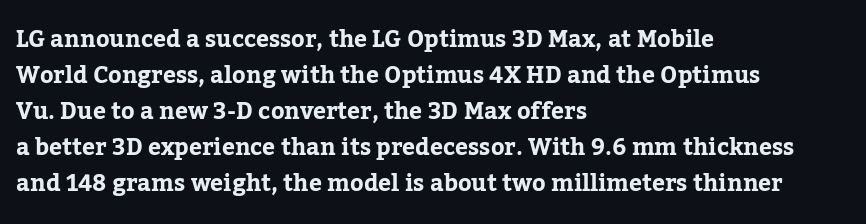
Regular leading. Check under the words: just untouched page. The type is set solid horizontally, with unmodified tracking. The paragraph has a hard left edge and a soft right edge.
